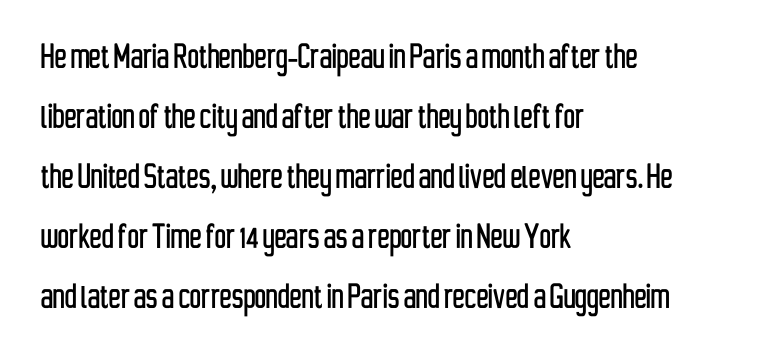
{"serif": "no", "italic": "no", "width": "condensed", "stroke_contrast": "low", "x_height": "medium", "monospaced": "no", "underline": "no", "align": "left", "line_spacing": "normal", "line_spacing_ratio": 1.5, "letter_spacing": "normal", "letter_spacing_em": 0.0, "glyph_px": 40}
